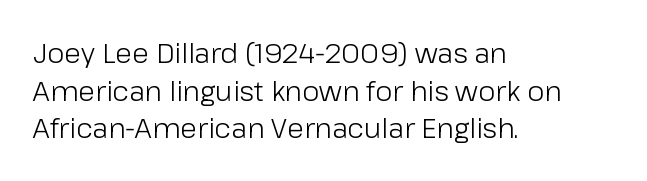
The image shows 28 px light sans-serif type, upright; set left-aligned, normal line spacing (1.34x), normal letter spacing, not underlined; low stroke contrast and a medium x-height.
